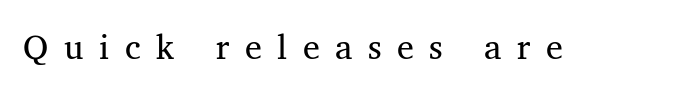
{"serif": "yes", "bold": "no", "weight": "regular", "width": "normal", "stroke_contrast": "medium", "x_height": "medium", "monospaced": "no", "underline": "no", "letter_spacing": "wide", "letter_spacing_em": 0.46, "glyph_px": 34}
